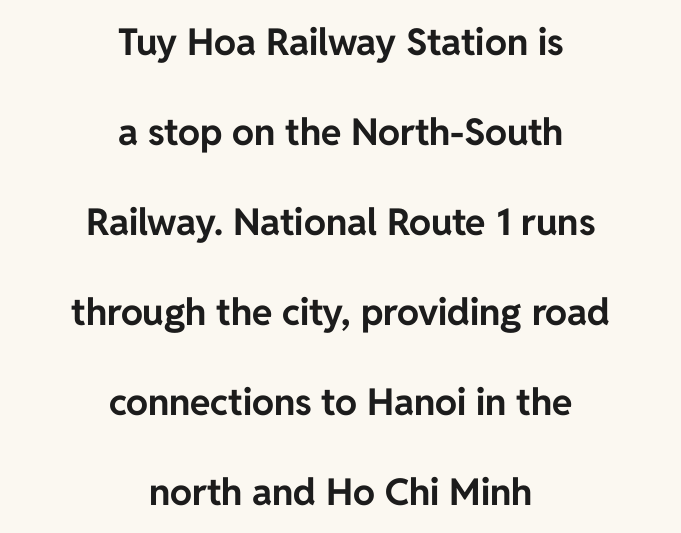
The image shows 37 px bold sans-serif type, upright; set centered, loose line spacing (2.43x), normal letter spacing, not underlined; low stroke contrast and a medium x-height.
